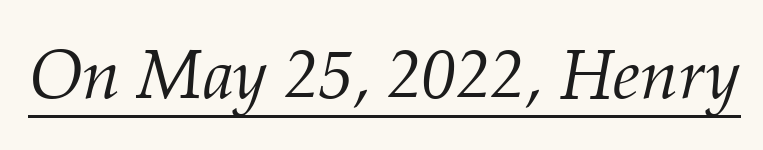
{"serif": "yes", "italic": "yes", "lean": "right", "slant_degrees": 12, "bold": "no", "weight": "light", "width": "normal", "stroke_contrast": "medium", "x_height": "medium", "monospaced": "no", "underline": "yes", "letter_spacing": "normal", "letter_spacing_em": 0.0, "glyph_px": 69}
